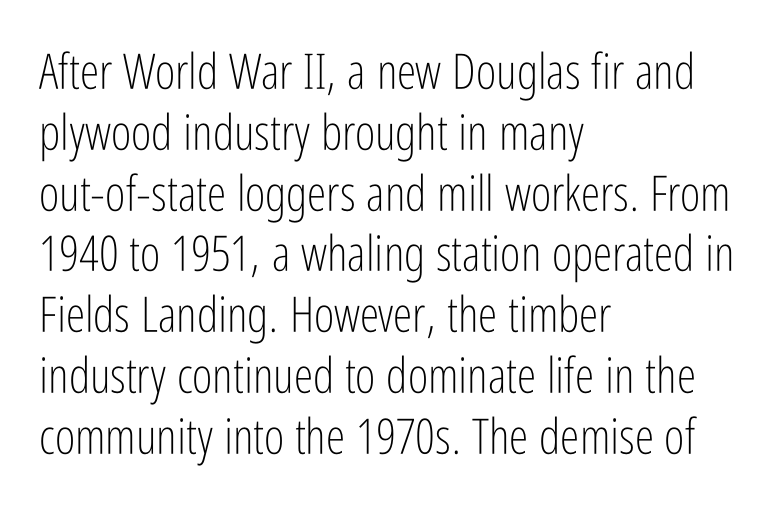
Each word holds together tightly as a unit, with standard inter-letter gaps. The typography opts for an upright posture over an oblique one. The designer went with a sans here, leaving each stem footless. The area under the type is left untouched. The rag falls on the right side of this text block.
